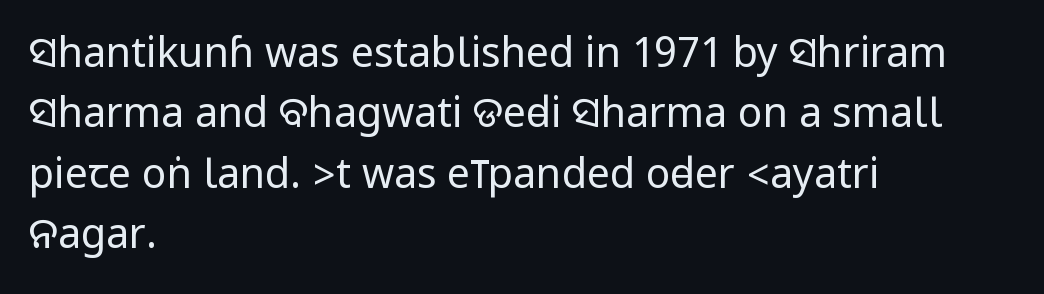
The characters display no serif detailing; their extremities are plain. A bare baseline throughout the passage. It's the straight-up-and-down kind of type. The face used here is rendered with its standard letterfit.
